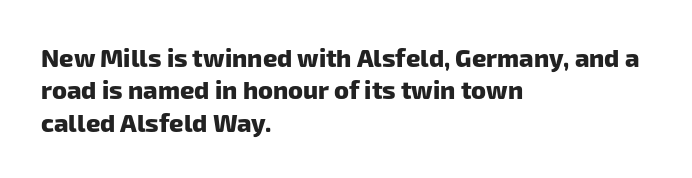
Reading down the column, the eye jumps a familiar distance to each next line. Descenders are the only things crossing below the line. Default kerning and tracking; the words read as compact shapes. Line starts are locked; line ends wander. Does the weight exceed regular? Yes, all the way to bold.
